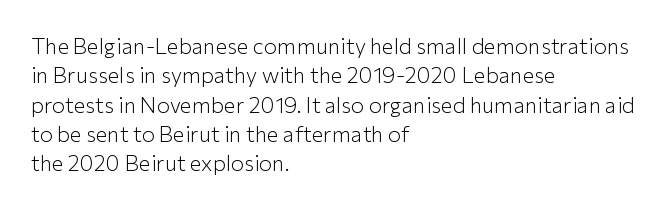
Q: Is the text bold? A: No.
Q: Is the text italic (slanted)? A: No, it is upright.
Q: Is the text underlined? A: No.
Q: How is the paragraph aligned? A: Left-aligned.
Q: Is the spacing between letters normal or unusually wide? A: Normal.
Q: Is the spacing between lines tight, normal or loose? A: Normal.
